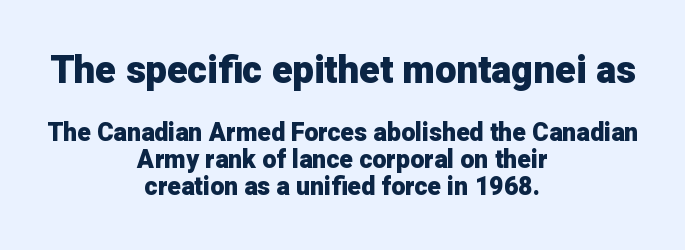
The image shows 38 px heavy sans-serif type, upright; set centered, tight line spacing (1.08x), normal letter spacing, not underlined; the first (top) block is 1.52x larger; low stroke contrast and a medium x-height.
